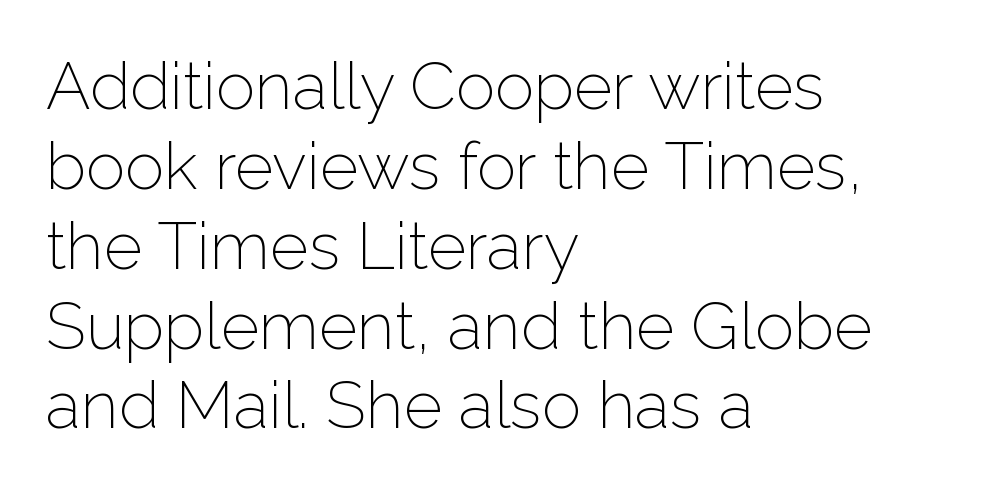
Q: Is the text bold? A: No.
Q: Is the text italic (slanted)? A: No, it is upright.
Q: Is the typeface a serif or a sans-serif typeface? A: Sans-serif.
Q: Is the text underlined? A: No.
Q: How is the paragraph aligned? A: Left-aligned.
Q: Is the spacing between letters normal or unusually wide? A: Normal.
Q: Width (condensed, normal, or wide)? A: Normal.
Q: Stroke contrast? A: Low.
Q: x-height? A: Medium.
Q: Monospaced? A: No.
